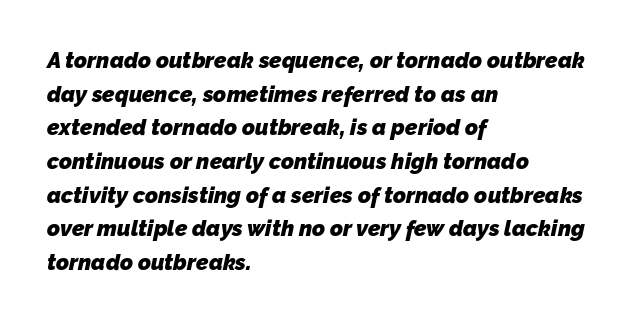
The image shows 22 px bold type; set left-aligned, normal line spacing (1.53x), normal letter spacing, not underlined.
